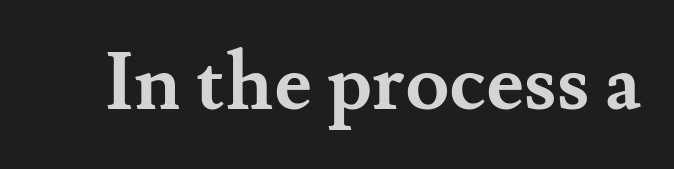
Yep, those are serifs on the letters. The foot of each line stays bare and open. Glyph-to-glyph distance matches everyday printed text. Notice how thick the strokes are: this is what a full bold looks like. Character widths vary here, with narrow letters taking less room than wide ones.
